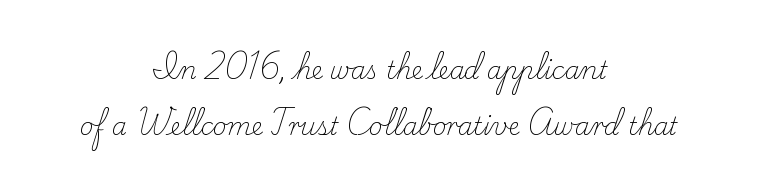
Q: Is the text bold? A: No.
Q: Is the text italic (slanted)? A: Yes.
Q: Is the text underlined? A: No.
Q: How is the paragraph aligned? A: Centered.
Q: Is the spacing between letters normal or unusually wide? A: Normal.
Q: Is the spacing between lines tight, normal or loose? A: Loose.
